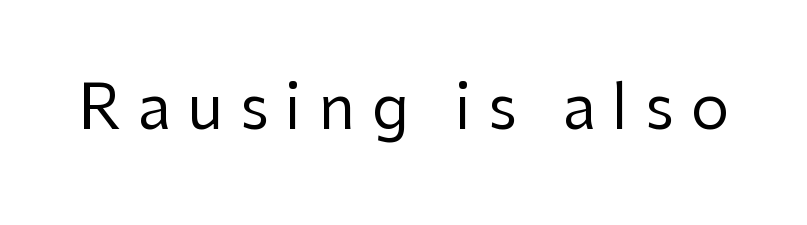
The image shows 61 px regular-weight sans-serif type, upright; set unusually wide letter spacing (+0.27 em), not underlined; low stroke contrast and a medium x-height.
